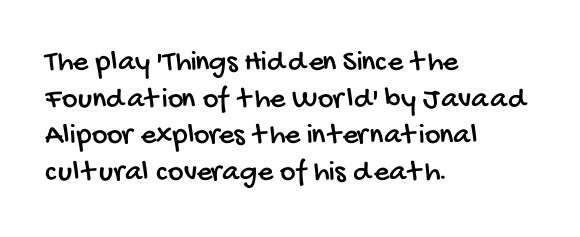
The rendering shows plain stroke endings on the letterforms — a sans-serif design. Caption: standard tracking, unaltered. Is this a fixed-width face? No — the glyphs have proportional, varying widths. Just letters on the line, the space beneath them empty. Horizontally, the lines are justified to the leading edge only.
